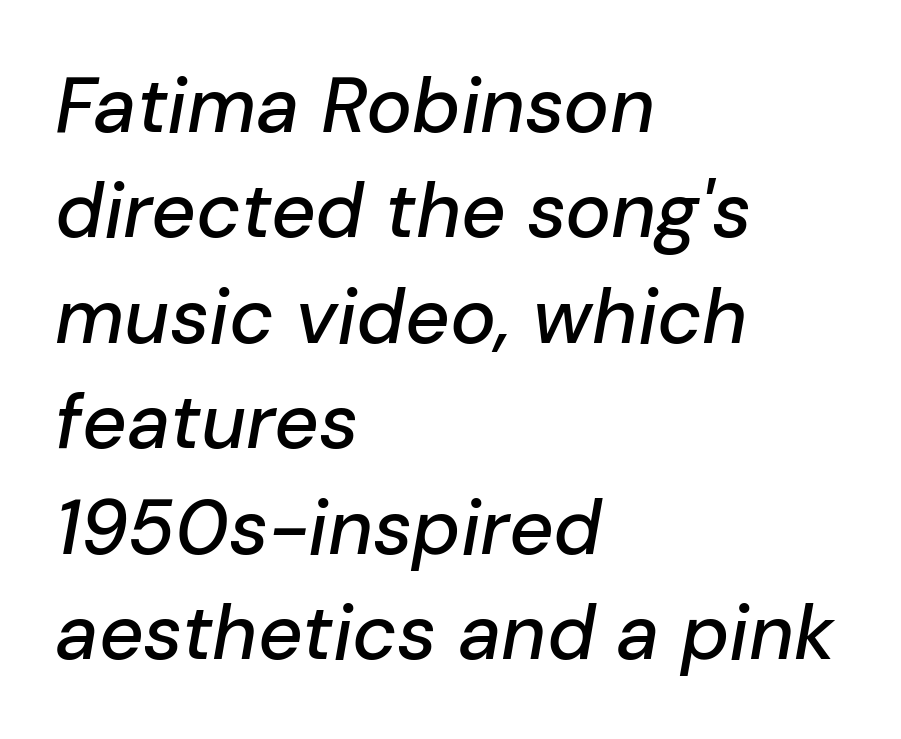
Descenders are the only things crossing below the line. Think of a printed novel: that variable character pitch is what you see here. Italic? Definitely — the glyphs are oblique. The lines are quadded left. Successive baselines arrive at the customary interval. Tracking value appears to be zero — textbook default spacing.
